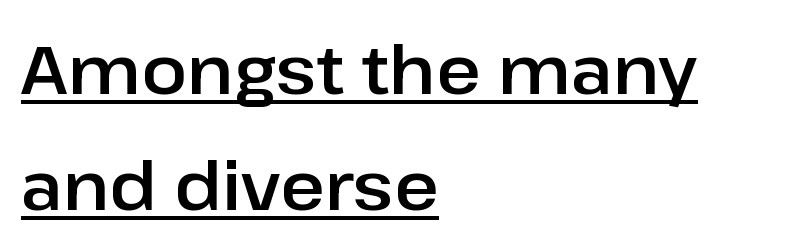
Q: Is the text italic (slanted)? A: No, it is upright.
Q: Is the typeface a serif or a sans-serif typeface? A: Sans-serif.
Q: Is the text underlined? A: Yes.
Q: How is the paragraph aligned? A: Left-aligned.
Q: Is the spacing between letters normal or unusually wide? A: Normal.
Q: Is the spacing between lines tight, normal or loose? A: Normal.
Q: Width (condensed, normal, or wide)? A: Normal.
Q: Stroke contrast? A: Low.
Q: x-height? A: Medium.
Q: Monospaced? A: No.
